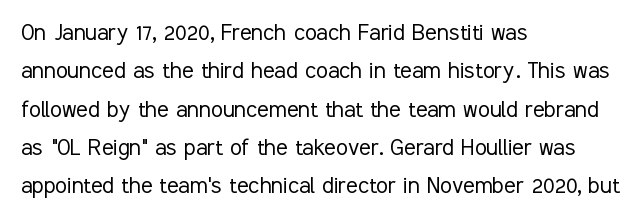
Every row of glyphs begins at an identical x-position on the left. A roman cut, with each character standing at attention. Does the leading feel generous? No, just average. The tracking reads as untouched default to a designer's eye.
